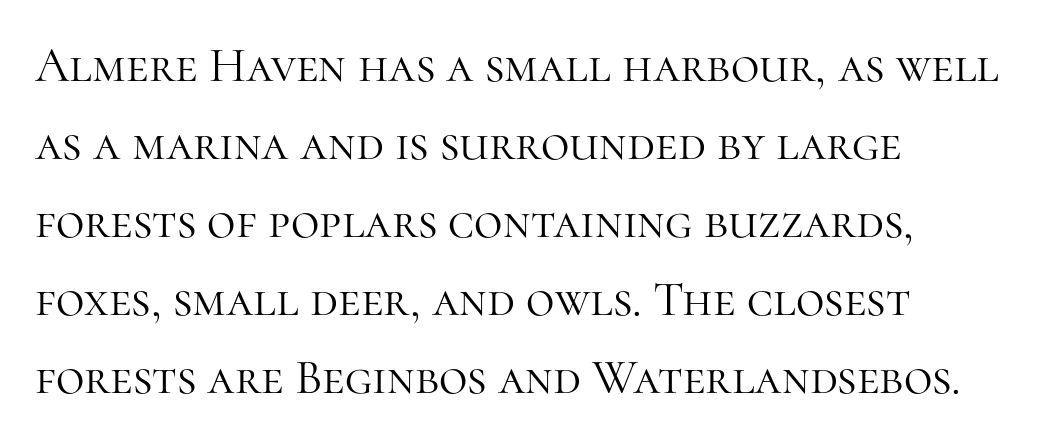
The image shows 49 px light serif type, upright; set left-aligned, normal line spacing (1.59x), normal letter spacing, not underlined; high stroke contrast and a medium x-height.
